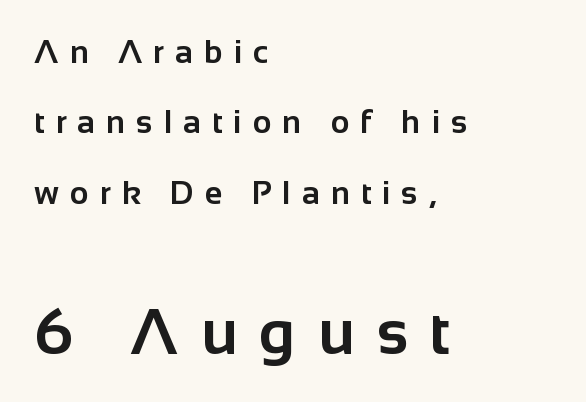
The image shows 63 px bold sans-serif type, upright; set left-aligned, loose line spacing (2.2x), unusually wide letter spacing (+0.35 em), not underlined; the second (bottom) block is 1.97x larger; low stroke contrast and a medium x-height.
